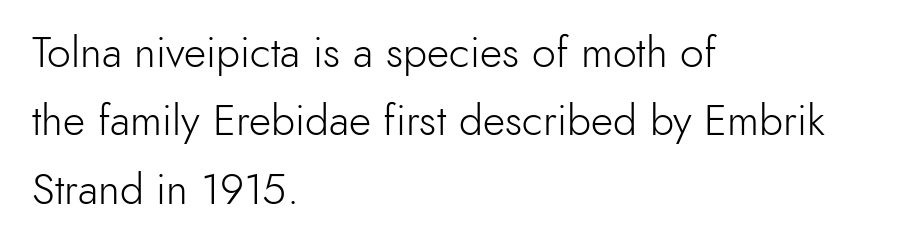
Q: Is the text bold? A: No.
Q: Is the text italic (slanted)? A: No, it is upright.
Q: Is the typeface a serif or a sans-serif typeface? A: Sans-serif.
Q: Is the text underlined? A: No.
Q: How is the paragraph aligned? A: Left-aligned.
Q: Is the spacing between letters normal or unusually wide? A: Normal.
Q: Is the spacing between lines tight, normal or loose? A: Normal.
Q: Width (condensed, normal, or wide)? A: Normal.
Q: x-height? A: Small.
Q: Monospaced? A: No.
